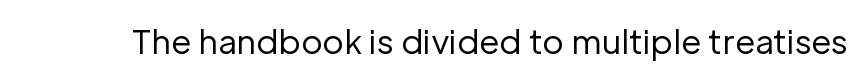
What stands out about the letter spacing? Nothing — it is the standard amount. Quick note: not italic, upright. Just letters on the line, the space beneath them empty. This is not heavy type; no bold has been used. Grotesque or geometric, the face here clearly has no serifs.
